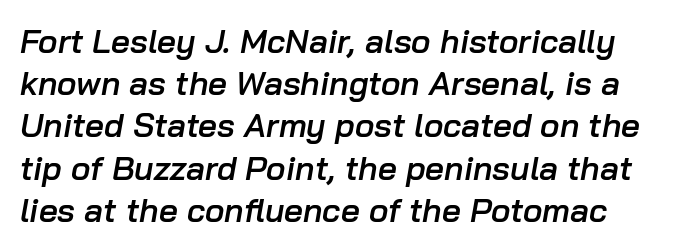
No extra tracking has been applied to these lines. Stems and bowls a touch heavier than normal — semibold. Decoration check: the copy has no underline. When letters slant like this, we call the style italic. The passage shown is typed in a proportional face where columns would drift. The designer left line spacing at the default.
